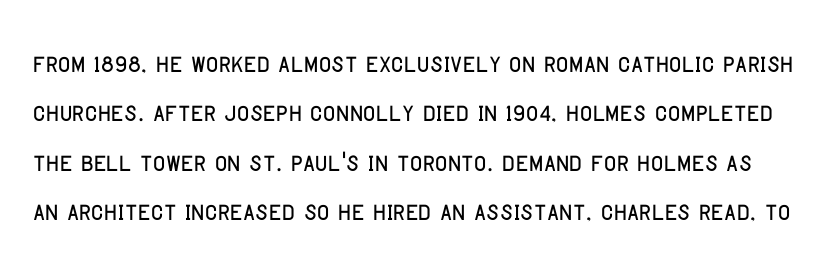
The image shows 34 px condensed sans-serif type, upright; set normal line spacing (1.45x), normal letter spacing, not underlined; low stroke contrast and a large x-height.
